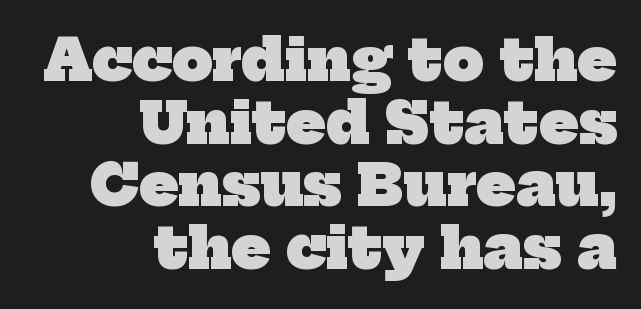
The rag falls on the left side of this text block. Strokes here are thick enough to call this a true bold. The rendering uses natural spacing where letterforms have individual widths. Decoration check: the copy has no underline. The passage shown stacks its lines with hardly any gap.
